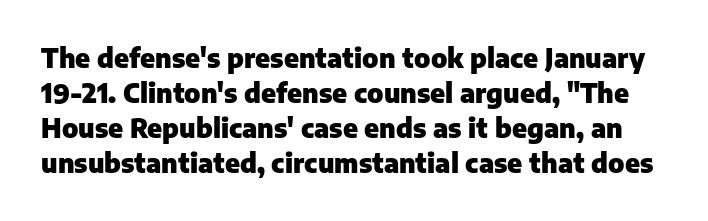
Q: Is the text bold? A: Yes.
Q: Is the text italic (slanted)? A: No, it is upright.
Q: Is the text underlined? A: No.
Q: Is the spacing between letters normal or unusually wide? A: Normal.
Q: Is the spacing between lines tight, normal or loose? A: Normal.
